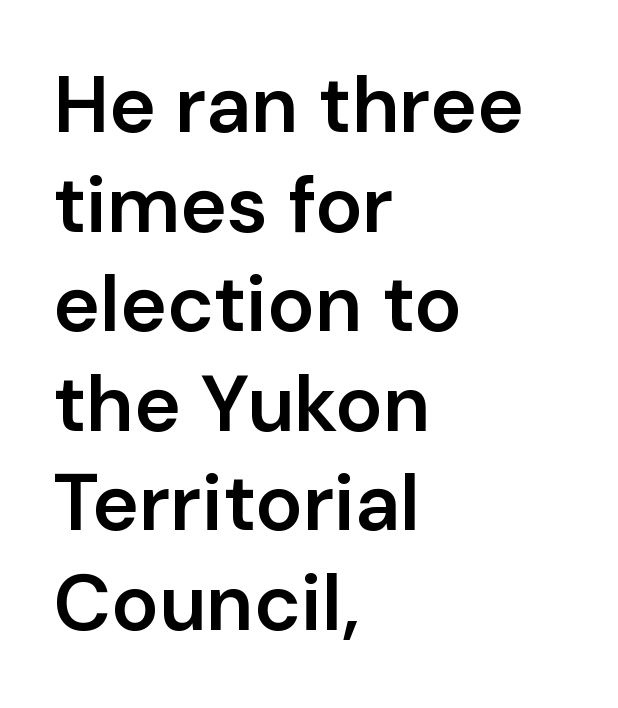
Character widths vary here, with narrow letters taking less room than wide ones. This is moderately heavy type, rendered in semibold. The lettering stays uniformly vertical, giving the passage a roman look. The horizontal fit of the characters is conventional and even. The glyphs are unaccompanied by any horizontal stroke below them.
